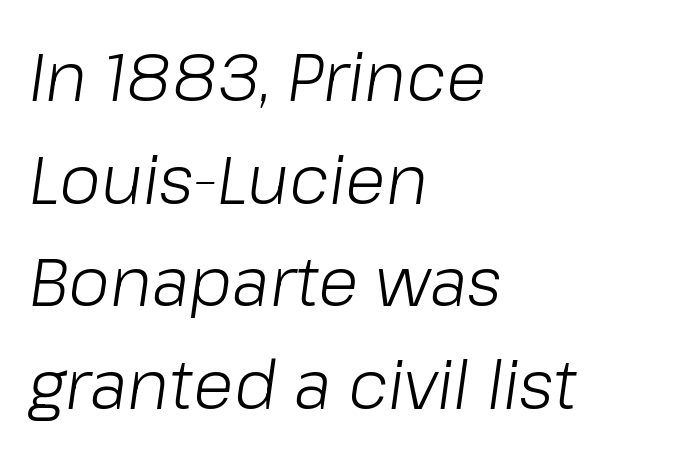
The face used here has a pronounced slope to its letters. The strokes are not fattened; the text isn't bold. This sample uses plain, unmodified letter spacing. A bare baseline throughout the passage. A typesetter would call this leading conventional body-copy spacing.
